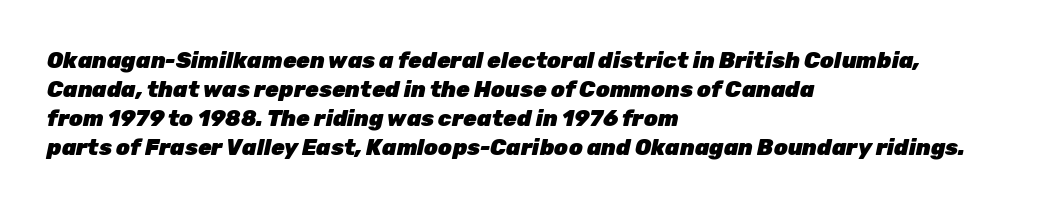
These lines were composed using italics. The horizontal fit of the characters is conventional and even. Notice how the passage keeps a crisp vertical edge on the left only. What's the leading like? Ordinary, nothing unusual. The string is rendered with underlining switched off.
